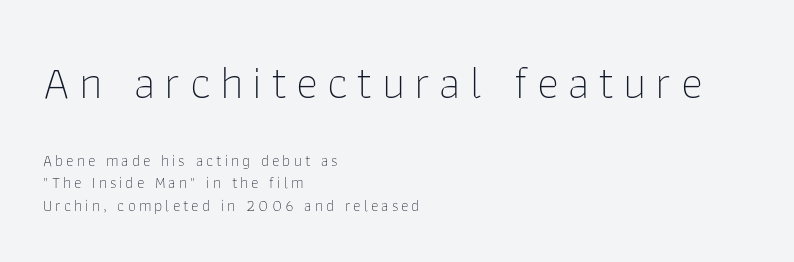
Q: Is the text bold? A: No.
Q: Is the text italic (slanted)? A: No, it is upright.
Q: Is the typeface a serif or a sans-serif typeface? A: Sans-serif.
Q: Is the text underlined? A: No.
Q: How is the paragraph aligned? A: Left-aligned.
Q: Is the spacing between lines tight, normal or loose? A: Normal.
Q: Which block of text is set in a larger size, the first (top) or the second (bottom)? A: The first (top) one.
Q: Width (condensed, normal, or wide)? A: Normal.
Q: Stroke contrast? A: Low.
Q: x-height? A: Medium.
Q: Monospaced? A: No.
